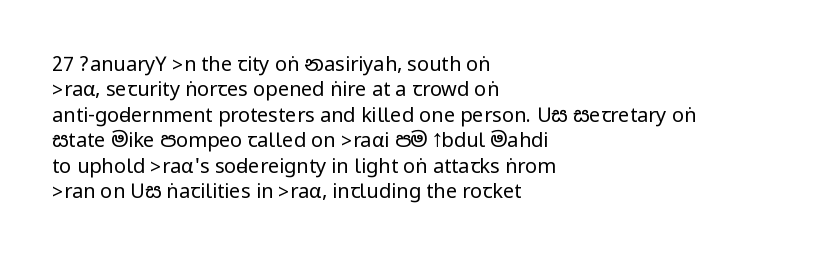
The rows are spaced the way most documents space them. Weight: in the light-to-regular range. Each word holds together tightly as a unit, with standard inter-letter gaps. Nobody drew a line under any word here.
